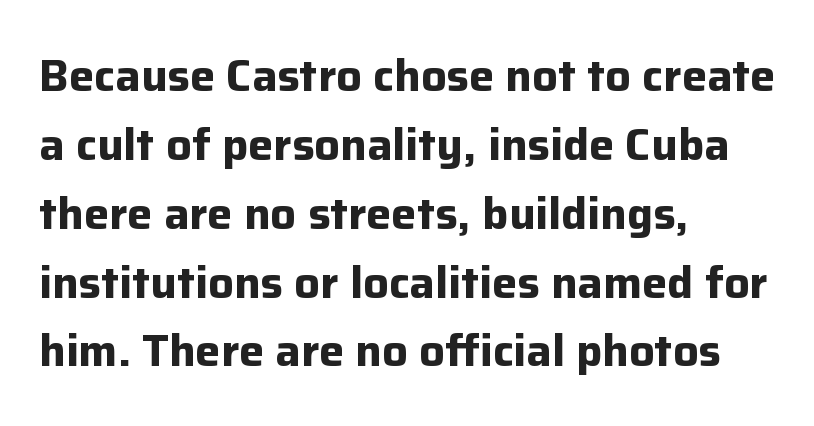
Q: Is the text bold? A: Yes.
Q: Is the text italic (slanted)? A: No, it is upright.
Q: Is the typeface a serif or a sans-serif typeface? A: Sans-serif.
Q: Is the text underlined? A: No.
Q: How is the paragraph aligned? A: Left-aligned.
Q: Is the spacing between letters normal or unusually wide? A: Normal.
Q: Is the spacing between lines tight, normal or loose? A: Normal.
Q: Width (condensed, normal, or wide)? A: Normal.
Q: Stroke contrast? A: Low.
Q: x-height? A: Medium.
Q: Monospaced? A: No.
